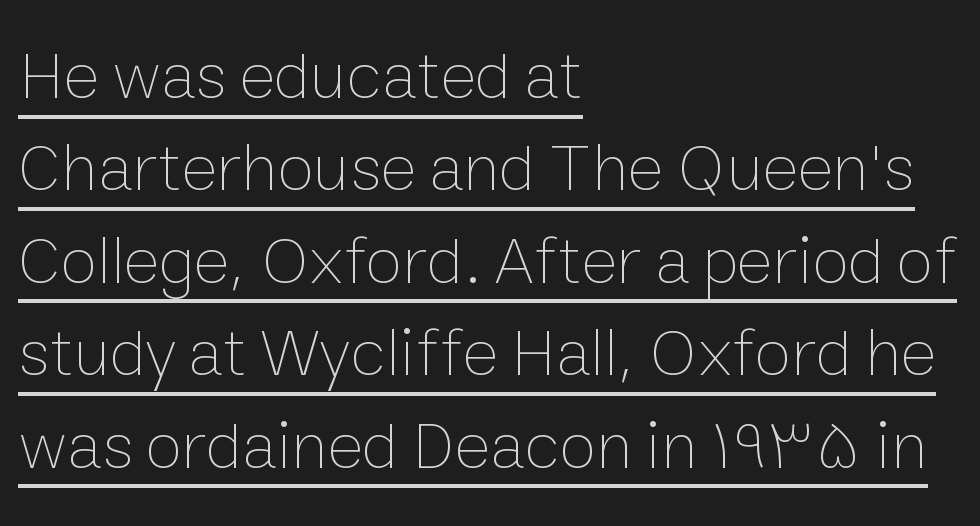
{"italic": "no", "bold": "no", "weight": "thin", "width": "normal", "stroke_contrast": "low", "x_height": "medium", "monospaced": "no", "underline": "yes", "align": "left", "line_spacing": "normal", "line_spacing_ratio": 1.36, "letter_spacing": "normal", "letter_spacing_em": 0.0, "glyph_px": 68}
